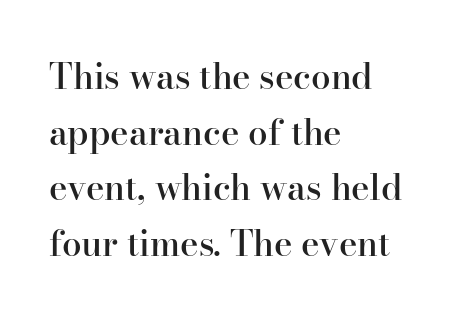
Q: Is the text bold? A: Semi-bold.
Q: Is the text italic (slanted)? A: No, it is upright.
Q: Is the typeface a serif or a sans-serif typeface? A: Serif.
Q: Is the text underlined? A: No.
Q: How is the paragraph aligned? A: Left-aligned.
Q: Is the spacing between letters normal or unusually wide? A: Normal.
Q: Is the spacing between lines tight, normal or loose? A: Normal.
Q: Width (condensed, normal, or wide)? A: Normal.
Q: Stroke contrast? A: High.
Q: x-height? A: Small.
Q: Monospaced? A: No.
